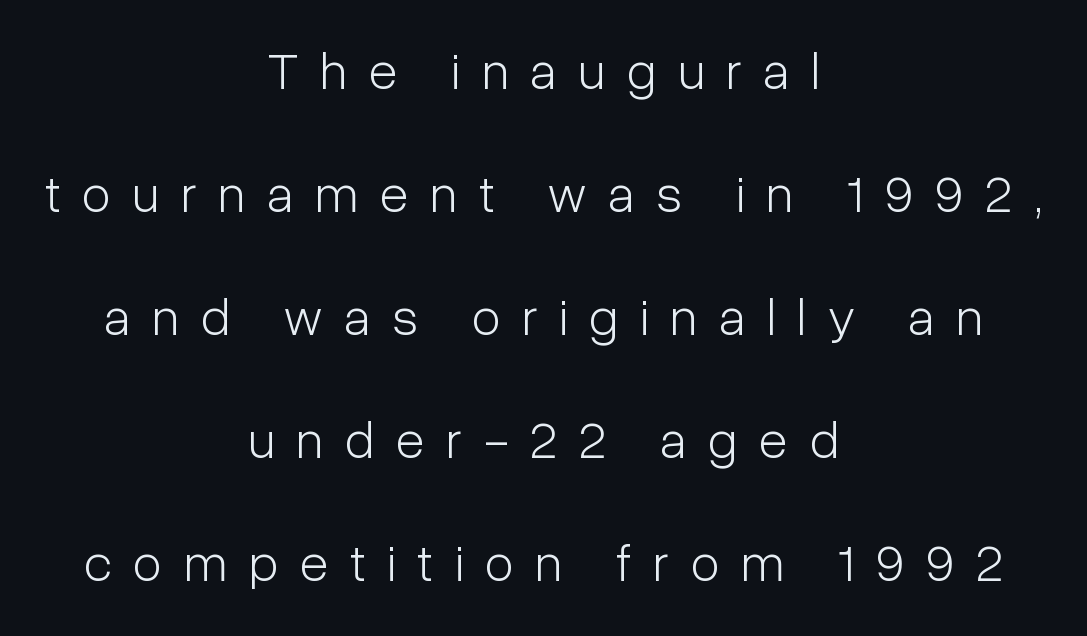
The specimen omits any rule beneath the text block's lines. The rendering uses natural spacing where letterforms have individual widths. If you drew a line through each stem, it would be perfectly vertical. Successive baselines arrive slowly, with a big drop between each. Stems here are at most as thick as an everyday book face. The font family rendered here belongs to the sans-serif group.
